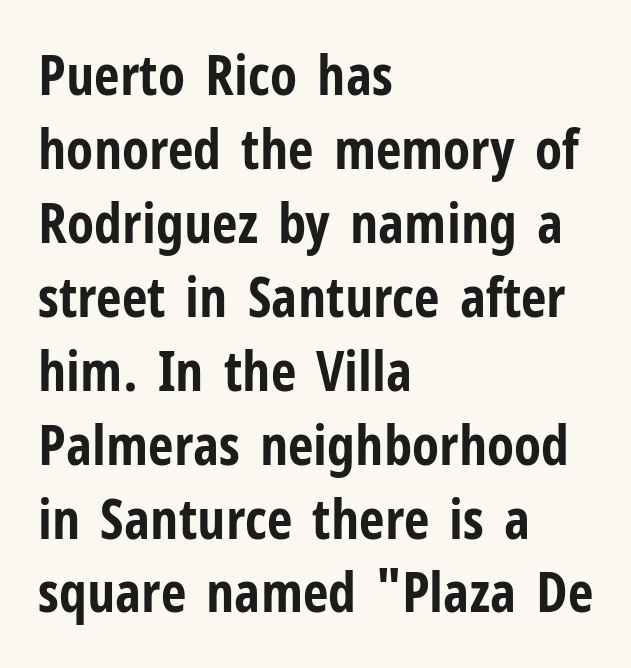
The image shows 56 px bold, condensed sans-serif type, upright; set left-aligned, normal line spacing (1.32x), normal letter spacing, not underlined; low stroke contrast and a medium x-height.
